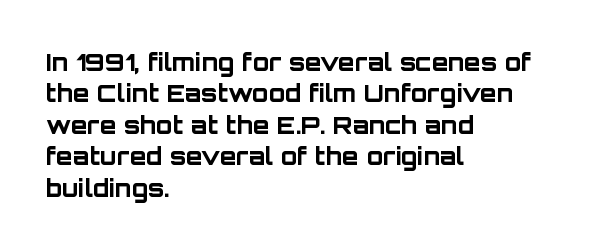
The image shows 24 px bold type, upright; set left-aligned, normal line spacing (1.31x), normal letter spacing, not underlined.
